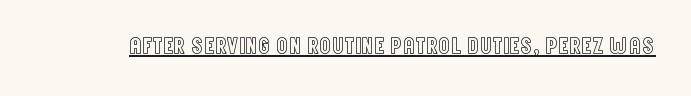
Default kerning and tracking; the words read as compact shapes. Notice how the stems are strictly vertical — no italics here. The glyphs are accompanied by a horizontal stroke just below them.
